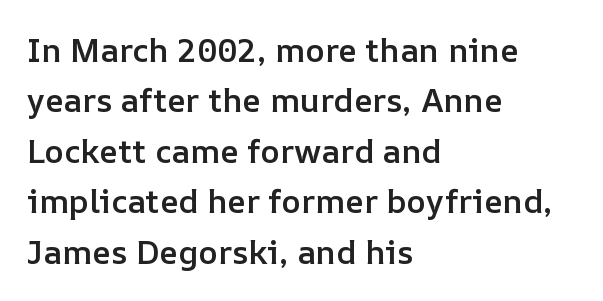
Q: Is the text bold? A: Semi-bold.
Q: Is the text italic (slanted)? A: No, it is upright.
Q: Is the text underlined? A: No.
Q: How is the paragraph aligned? A: Left-aligned.
Q: Is the spacing between letters normal or unusually wide? A: Normal.
Q: Is the spacing between lines tight, normal or loose? A: Normal.
Q: Width (condensed, normal, or wide)? A: Normal.
Q: Stroke contrast? A: Low.
Q: x-height? A: Medium.
Q: Monospaced? A: No.
